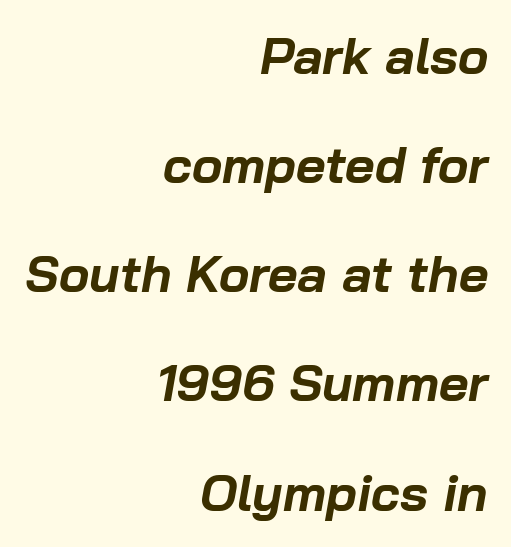
Q: Is the text bold? A: Yes.
Q: Is the text italic (slanted)? A: Yes, it leans right by about 10 degrees.
Q: Is the text underlined? A: No.
Q: How is the paragraph aligned? A: Right-aligned.
Q: Is the spacing between letters normal or unusually wide? A: Normal.
Q: Is the spacing between lines tight, normal or loose? A: Loose.
Q: Width (condensed, normal, or wide)? A: Normal.
Q: Stroke contrast? A: Low.
Q: x-height? A: Medium.
Q: Monospaced? A: No.
